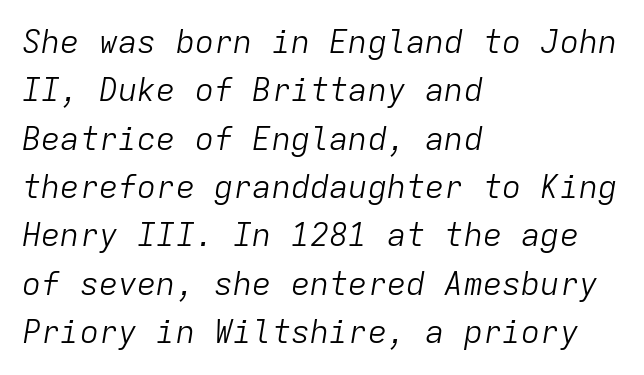
Letters have the restrained weight of plain body copy at most. The passage shown stacks its lines at a standard gap. What stands out about the letter spacing? Nothing — it is the standard amount. The passage shown is typed in a monospace face where columns stay perfectly aligned.
